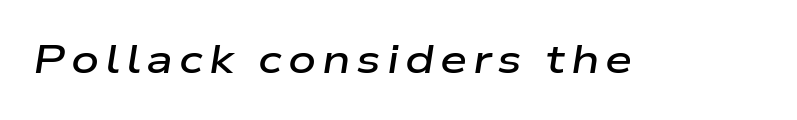
Emphasis-style slanted type is in use. Descender tails drop into unmarked territory. Notice the strokes are somewhat thickened but not fully heavy: this is a semibold. Do the characters align in a grid? No, the font is proportional.
